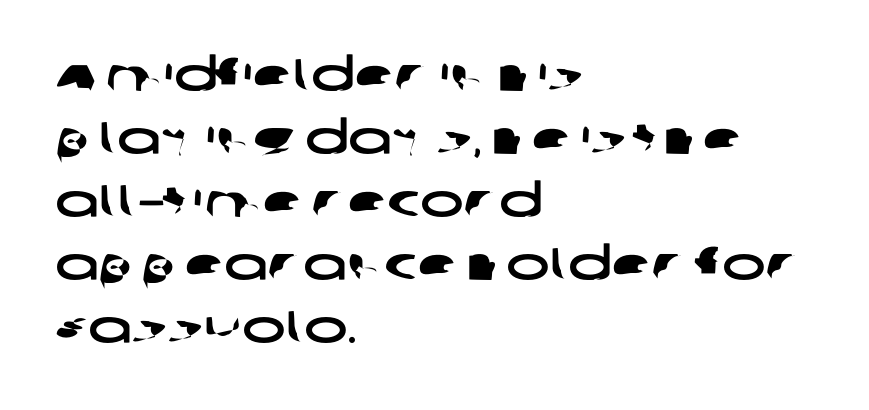
The image shows 46 px wide sans-serif type; set left-aligned, normal line spacing (1.37x), normal letter spacing, not underlined; low stroke contrast and a large x-height.
